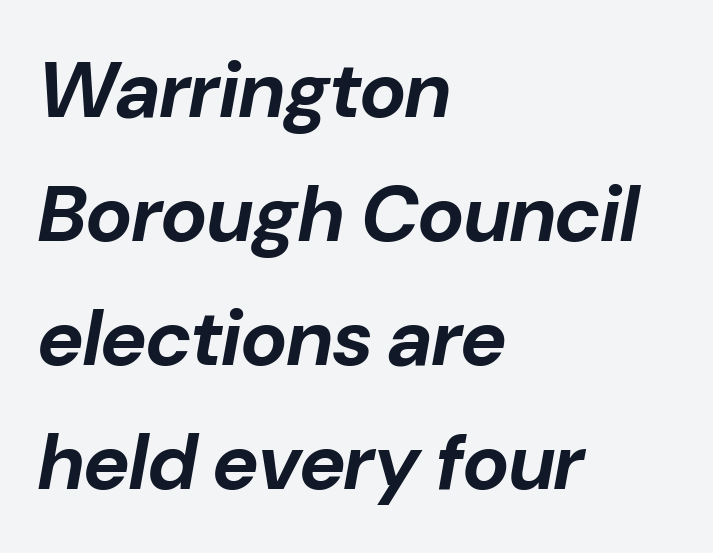
{"italic": "yes", "lean": "right", "slant_degrees": 10, "bold": "yes", "weight": "bold", "width": "normal", "stroke_contrast": "low", "x_height": "medium", "monospaced": "no", "underline": "no", "align": "left", "line_spacing": "normal", "line_spacing_ratio": 1.57, "letter_spacing": "normal", "letter_spacing_em": 0.0, "glyph_px": 79}
